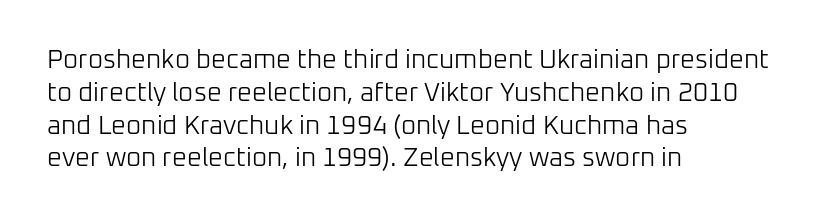
Check the space under the baseline: it is left empty. Posture: upright roman. Is the type heavy? It reads as light-to-regular instead. One-word summary of the alignment: left. The line-height multiplier appears to be the usual default.
